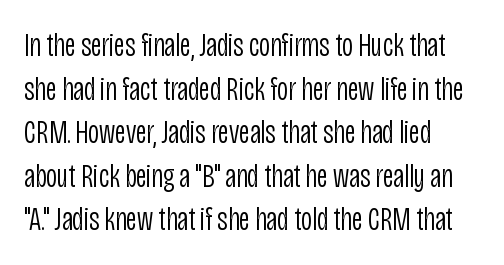
The image shows 34 px light, condensed sans-serif type, upright; set left-aligned, normal line spacing (1.28x), normal letter spacing, not underlined; low stroke contrast and a large x-height.
